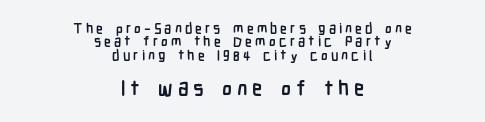
Q: Is the text bold? A: Yes.
Q: Is the text italic (slanted)? A: No, it is upright.
Q: Is the text underlined? A: No.
Q: How is the paragraph aligned? A: Centered.
Q: Is the spacing between letters normal or unusually wide? A: Unusually wide.
Q: Is the spacing between lines tight, normal or loose? A: Tight.
Q: Which block of text is set in a larger size, the first (top) or the second (bottom)? A: The second (bottom) one.
